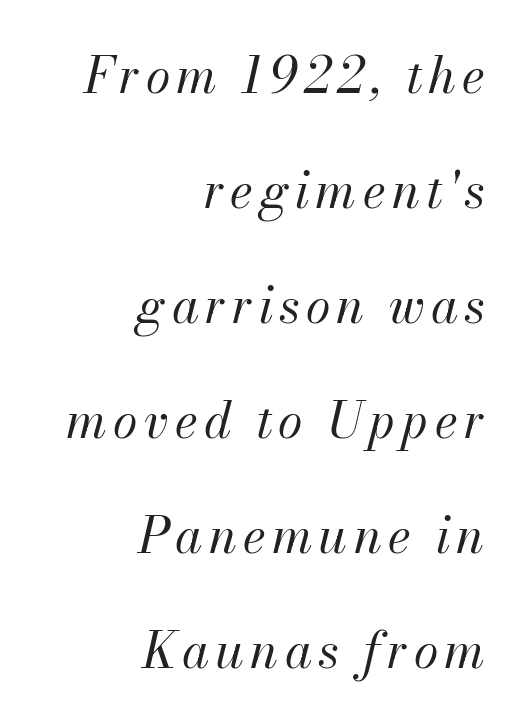
The image shows 50 px regular-weight type, italic (leaning right); set right-aligned, loose line spacing (2.3x), not underlined; medium stroke contrast and a small x-height.
